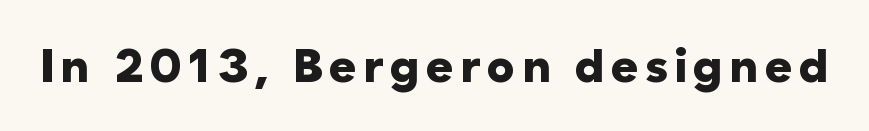
Q: Is the text bold? A: Yes.
Q: Is the text italic (slanted)? A: No, it is upright.
Q: Is the typeface a serif or a sans-serif typeface? A: Sans-serif.
Q: Is the text underlined? A: No.
Q: Width (condensed, normal, or wide)? A: Normal.
Q: Stroke contrast? A: Low.
Q: x-height? A: Medium.
Q: Monospaced? A: No.
